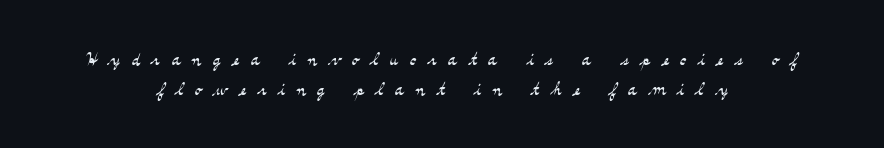
{"bold": "no", "underline": "no", "align": "center", "line_spacing": "normal", "line_spacing_ratio": 1.27, "letter_spacing": "wide", "letter_spacing_em": 0.48, "glyph_px": 24}
